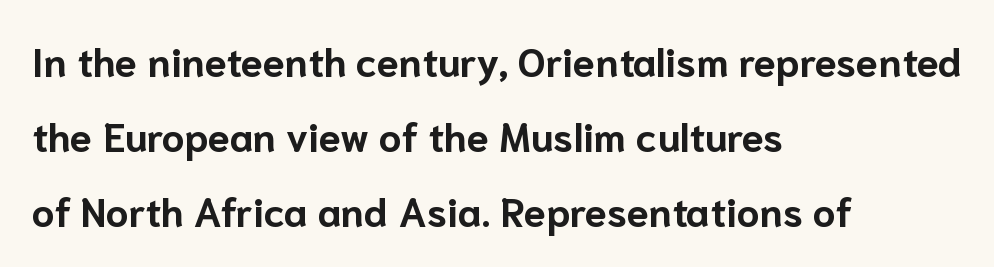
Is there any slant? The stems are plumb. Nothing unusual about the tracking: characters are spaced as the font intends. The strokes are fattened all the way to bold. Spacing verdict: proportional, widths tailored to each character. Nobody drew a line under any word here.
